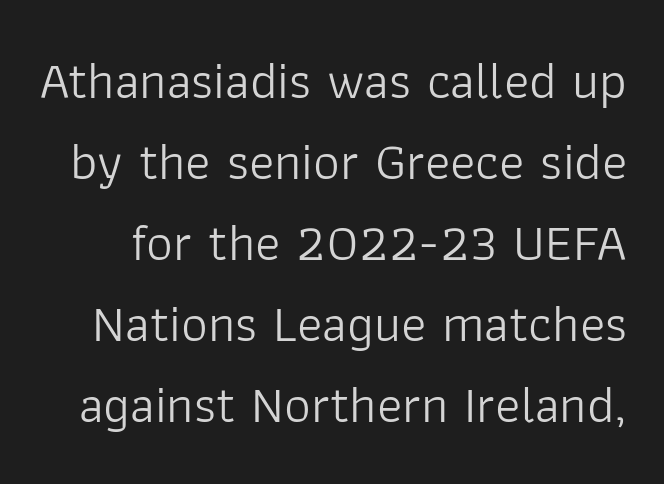
The zone under the glyphs is completely vacant. The passage shown is typed in a proportional face where columns would drift. The typeface has the unassuming heft of standard copy or less. Is there much room between lines? A standard amount, neither cramped nor airy. Posture: upright roman.
